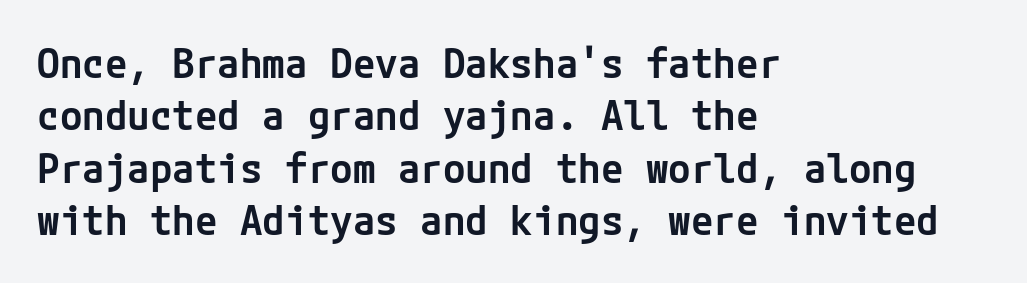
{"serif": "no", "italic": "no", "bold": "semi", "weight": "semibold", "width": "normal", "stroke_contrast": "low", "x_height": "medium", "underline": "no", "align": "left", "line_spacing": "normal", "line_spacing_ratio": 1.28, "letter_spacing": "normal", "letter_spacing_em": 0.0, "glyph_px": 41}
